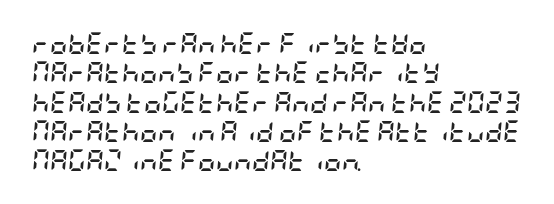
{"italic": "yes", "lean": "right", "slant_degrees": 5, "bold": "yes", "underline": "no", "align": "left", "line_spacing": "normal", "line_spacing_ratio": 1.33, "letter_spacing": "normal", "letter_spacing_em": 0.0, "glyph_px": 22}
